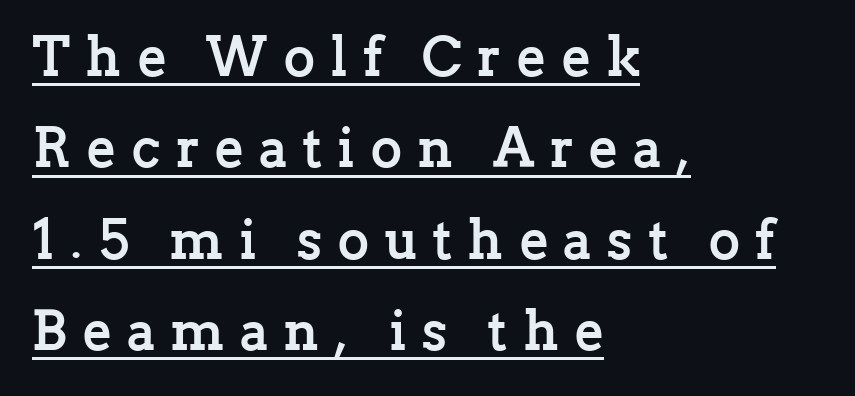
A full-strength bold gives these letters their thick strokes. This rendering uses left alignment, leaving the right contour irregular. Compared with typical body copy, the letter spacing here is much looser. Notice how descenders clear the ascenders below comfortably — that's standard leading. These lines were composed using upright roman letters. Think of a printed novel: that variable character pitch is what you see here.
